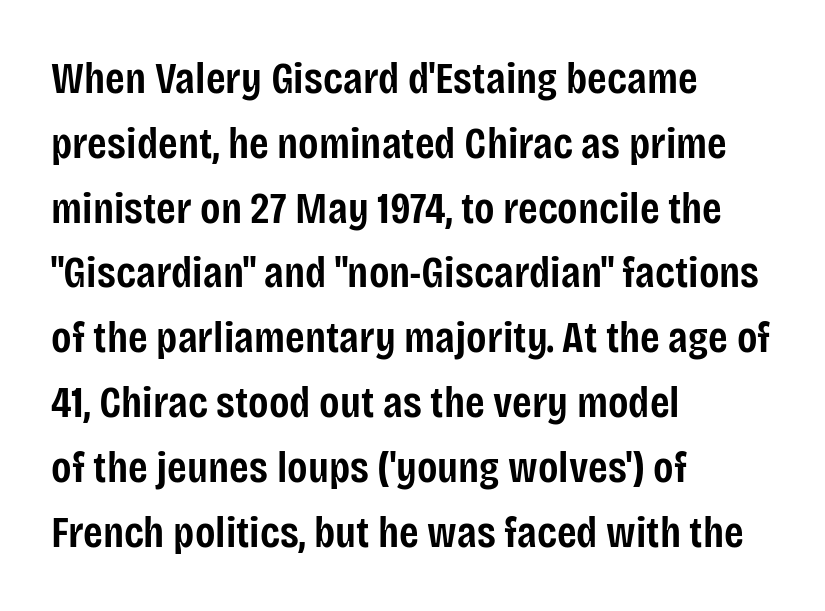
Q: Is the text bold? A: Semi-bold.
Q: Is the text italic (slanted)? A: No, it is upright.
Q: Is the typeface a serif or a sans-serif typeface? A: Sans-serif.
Q: Is the text underlined? A: No.
Q: How is the paragraph aligned? A: Left-aligned.
Q: Is the spacing between letters normal or unusually wide? A: Normal.
Q: Is the spacing between lines tight, normal or loose? A: Normal.
Q: Width (condensed, normal, or wide)? A: Condensed.
Q: Stroke contrast? A: Low.
Q: x-height? A: Large.
Q: Monospaced? A: No.
